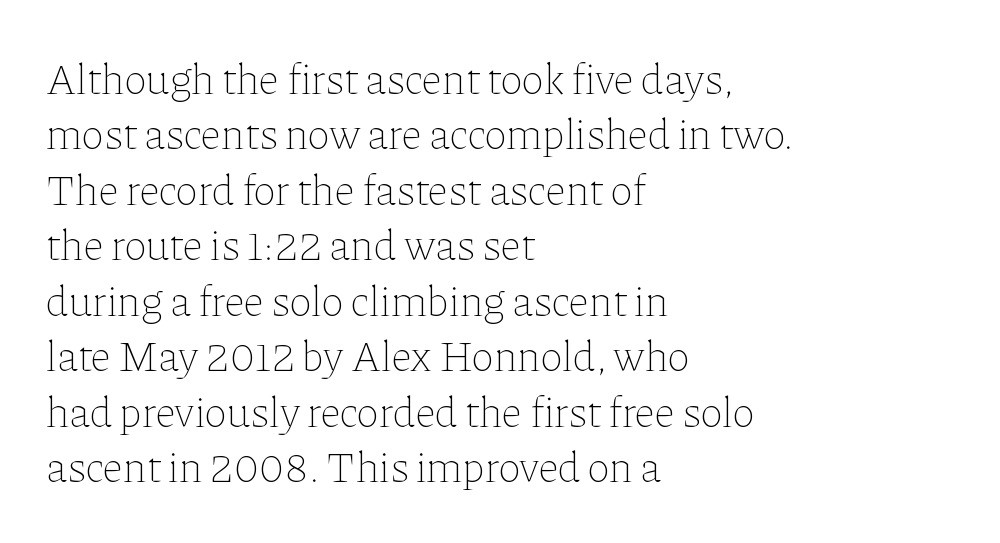
The image shows 43 px thin type, upright; set left-aligned, normal line spacing (1.29x), normal letter spacing, not underlined; low stroke contrast and a medium x-height.
